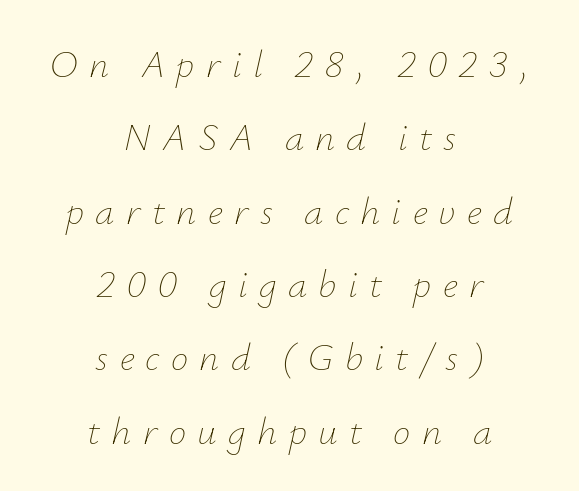
The image shows 39 px thin type, italic (leaning right); set centered, line spacing 1.88x, unusually wide letter spacing (+0.29 em), not underlined; low stroke contrast and a small x-height.
